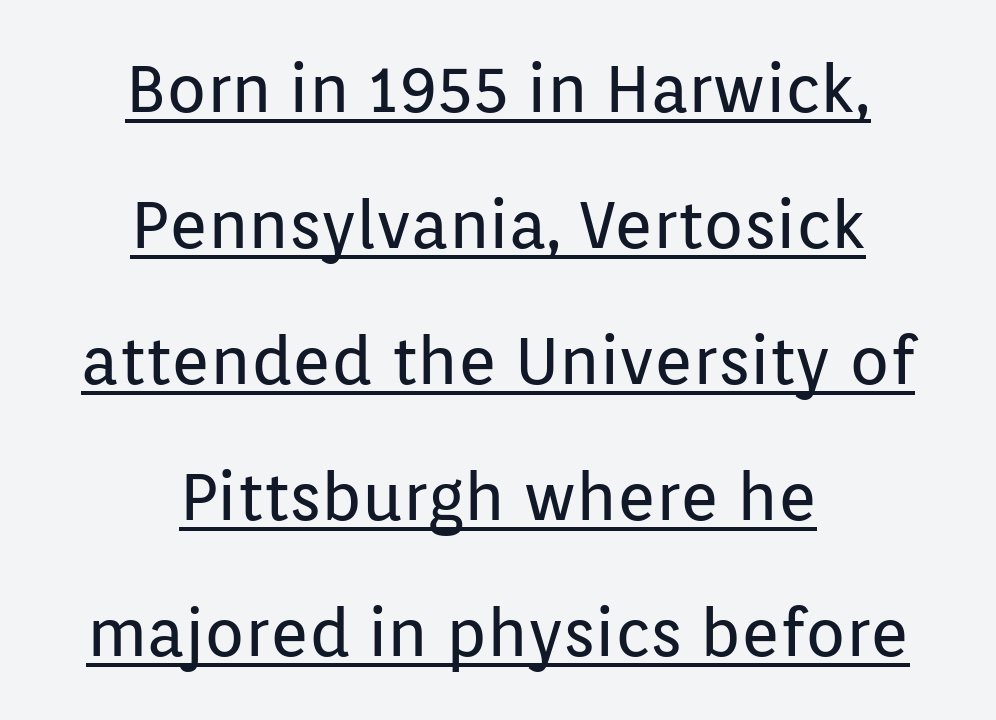
{"serif": "no", "italic": "no", "bold": "no", "weight": "regular", "width": "normal", "stroke_contrast": "low", "x_height": "medium", "monospaced": "no", "underline": "yes", "align": "center", "line_spacing": "loose", "line_spacing_ratio": 2.06, "letter_spacing": "normal", "letter_spacing_em": 0.0, "glyph_px": 66}
